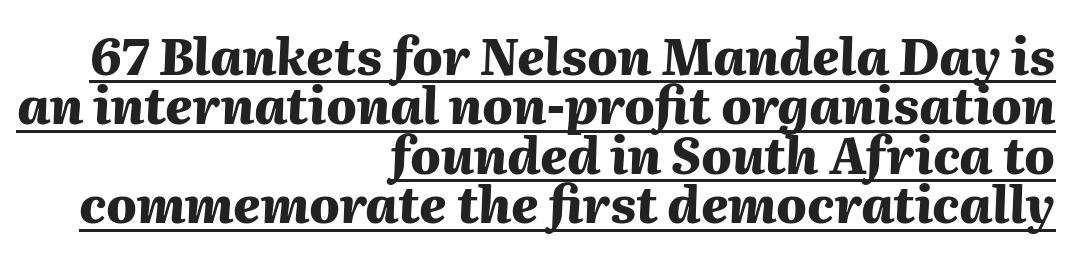
{"italic": "yes", "lean": "right", "slant_degrees": 2, "bold": "yes", "weight": "heavy", "width": "normal", "stroke_contrast": "medium", "x_height": "medium", "monospaced": "no", "underline": "yes", "align": "right", "line_spacing": "tight", "line_spacing_ratio": 0.99, "letter_spacing": "normal", "letter_spacing_em": 0.0, "glyph_px": 50}
